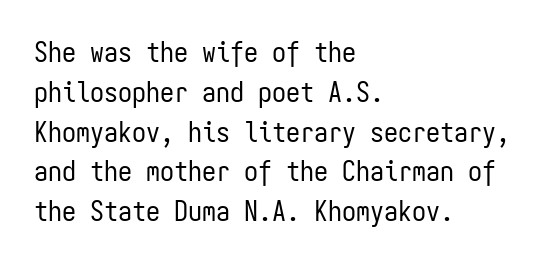
{"serif": "no", "italic": "no", "bold": "no", "weight": "regular", "width": "condensed", "stroke_contrast": "low", "x_height": "medium", "monospaced": "yes", "underline": "no", "align": "left", "line_spacing": "normal", "line_spacing_ratio": 1.42, "letter_spacing": "normal", "letter_spacing_em": 0.0, "glyph_px": 28}
